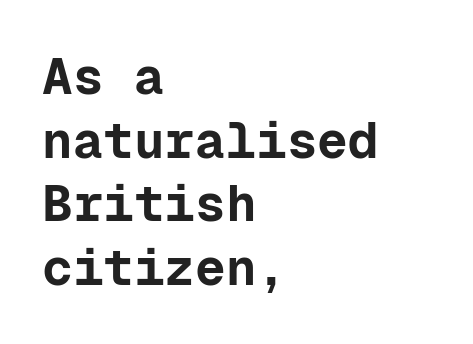
{"serif": "no", "italic": "no", "bold": "yes", "weight": "bold", "width": "normal", "stroke_contrast": "low", "x_height": "medium", "monospaced": "yes", "underline": "no", "align": "left", "line_spacing": "normal", "line_spacing_ratio": 1.25, "letter_spacing": "normal", "letter_spacing_em": 0.0, "glyph_px": 51}
